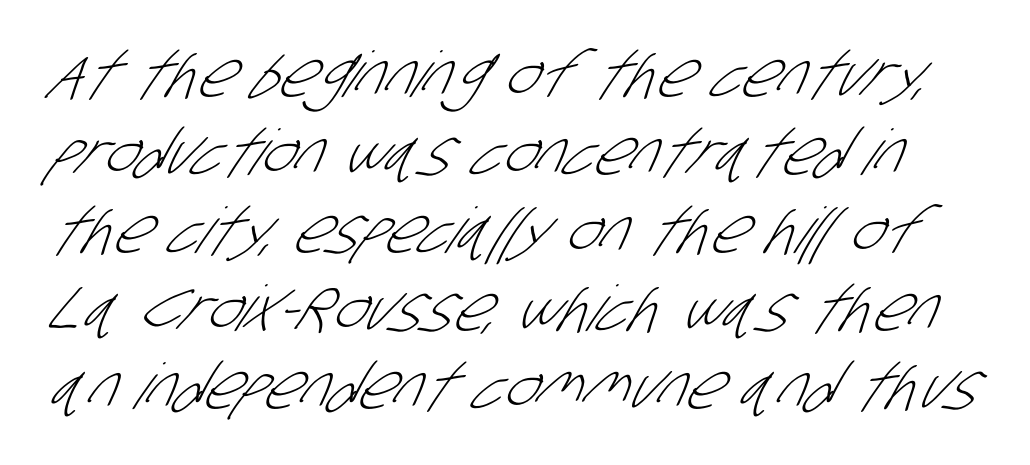
Q: Is the text bold? A: No.
Q: Is the typeface a serif or a sans-serif typeface? A: Sans-serif.
Q: Is the text underlined? A: No.
Q: Is the spacing between letters normal or unusually wide? A: Normal.
Q: Width (condensed, normal, or wide)? A: Condensed.
Q: Stroke contrast? A: Low.
Q: x-height? A: Large.
Q: Monospaced? A: No.
